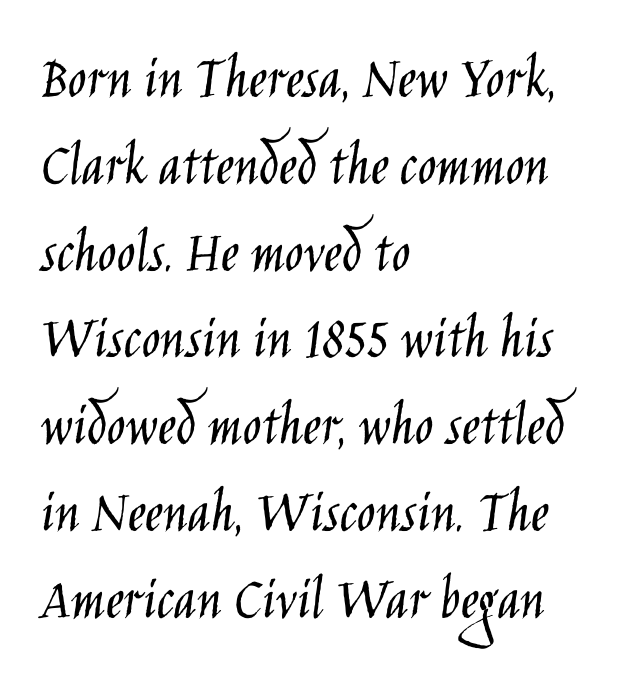
Q: Is the text bold? A: No.
Q: Is the text italic (slanted)? A: Yes.
Q: Is the typeface a serif or a sans-serif typeface? A: Sans-serif.
Q: Is the text underlined? A: No.
Q: How is the paragraph aligned? A: Left-aligned.
Q: Is the spacing between letters normal or unusually wide? A: Normal.
Q: Is the spacing between lines tight, normal or loose? A: Normal.
Q: Width (condensed, normal, or wide)? A: Condensed.
Q: Stroke contrast? A: Low.
Q: x-height? A: Large.
Q: Monospaced? A: No.
